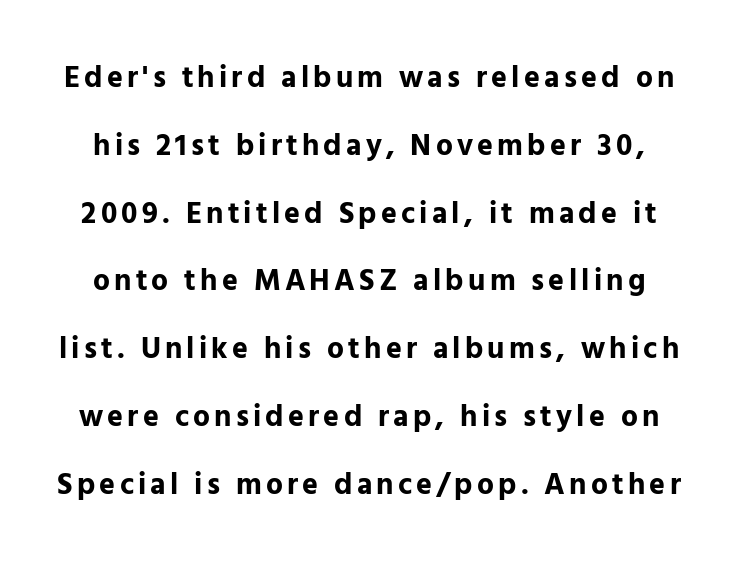
What's the leading like? Stretched, with rows far apart. The type family on display is of the sans-serif kind. The gap between lines stays unmarked. The glyphs have the mass of a bold cut. Vertical strokes here are truly vertical. Each letter keeps its own natural width here, so spacing adapts to shape.
